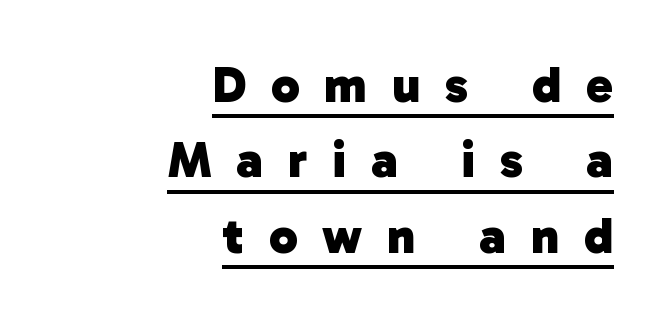
Q: Is the text bold? A: Yes.
Q: Is the typeface a serif or a sans-serif typeface? A: Sans-serif.
Q: Is the text underlined? A: Yes.
Q: How is the paragraph aligned? A: Right-aligned.
Q: Is the spacing between letters normal or unusually wide? A: Unusually wide.
Q: Is the spacing between lines tight, normal or loose? A: Normal.
Q: Width (condensed, normal, or wide)? A: Normal.
Q: Stroke contrast? A: Low.
Q: x-height? A: Medium.
Q: Monospaced? A: No.
